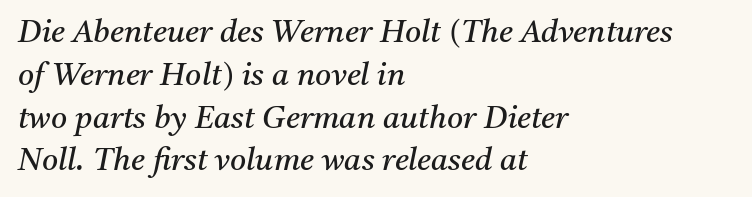
The image shows 31 px regular-weight serif type, italic (leaning right); set left-aligned, normal line spacing (1.38x), normal letter spacing, not underlined; medium stroke contrast and a medium x-height.
